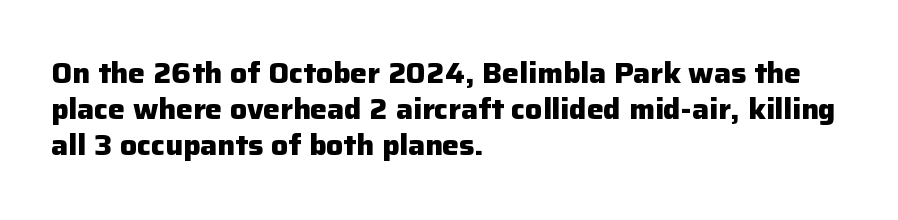
{"serif": "no", "italic": "no", "bold": "yes", "weight": "heavy", "width": "normal", "stroke_contrast": "low", "x_height": "medium", "monospaced": "no", "underline": "no", "align": "left", "line_spacing": "normal", "line_spacing_ratio": 1.29, "letter_spacing": "normal", "letter_spacing_em": 0.0, "glyph_px": 28}
